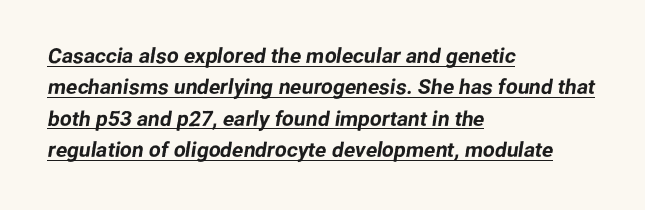
The image shows 21 px text type; set left-aligned, normal line spacing (1.49x), normal letter spacing, underlined.
